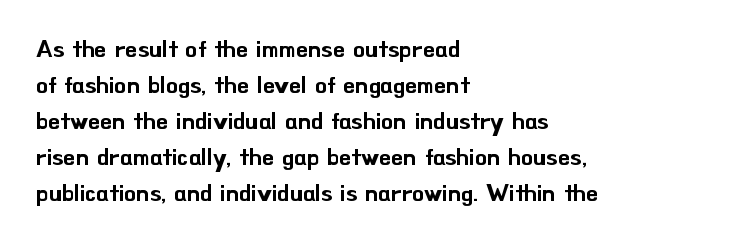
The image shows 24 px text type, upright; set left-aligned, normal line spacing (1.5x), normal letter spacing, not underlined.
